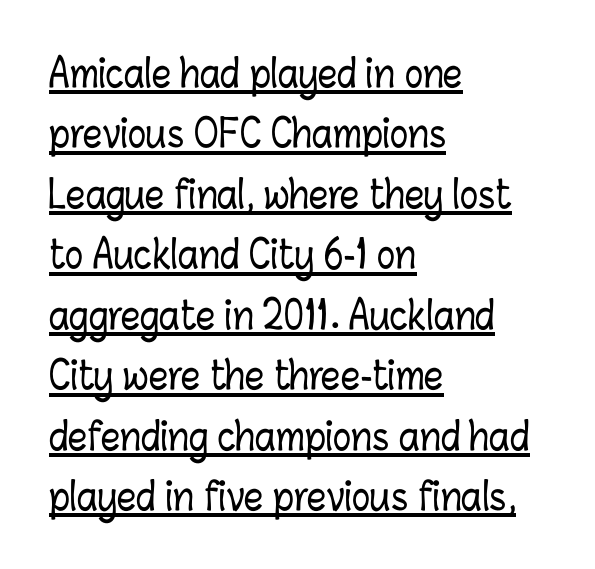
{"italic": "no", "width": "condensed", "stroke_contrast": "low", "x_height": "medium", "monospaced": "no", "underline": "yes", "align": "left", "line_spacing": "normal", "line_spacing_ratio": 1.59, "letter_spacing": "normal", "letter_spacing_em": 0.0, "glyph_px": 38}
